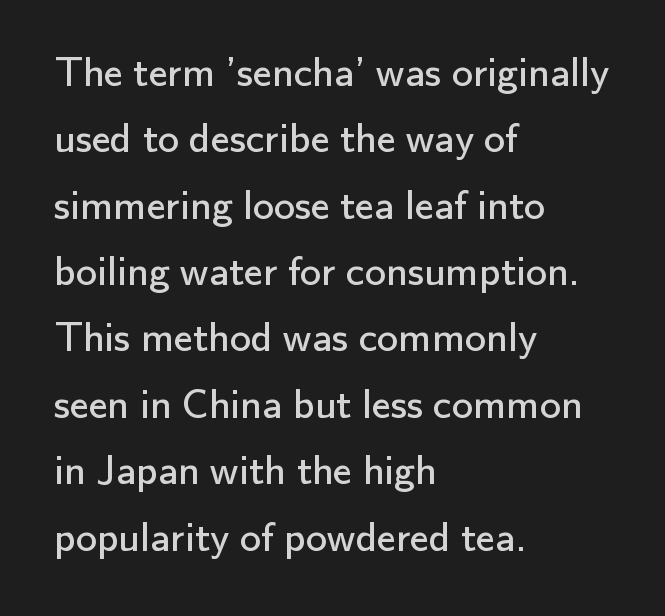
The space directly below the letters is spotless. Compared with typical paragraphs, the rows here are spaced about the same. The line texture is even and compact thanks to regular tracking. Posture: vertical. Stroke terminals: plain, sans-serif.
